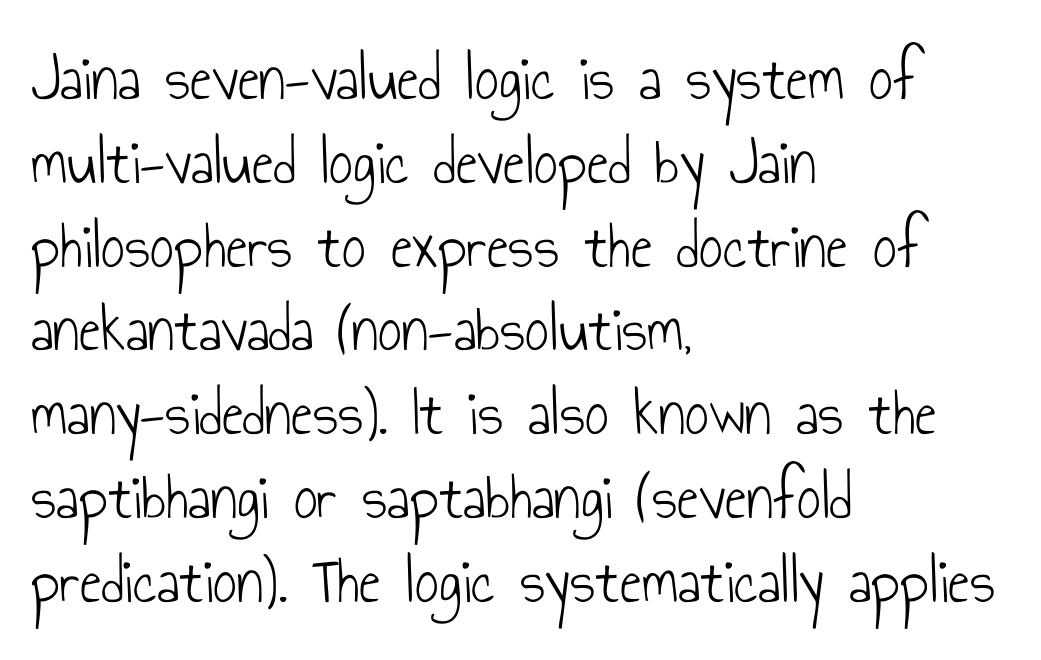
The image shows 66 px light, condensed sans-serif type, upright; set left-aligned, normal line spacing (1.27x), normal letter spacing, not underlined; low stroke contrast and a small x-height.
